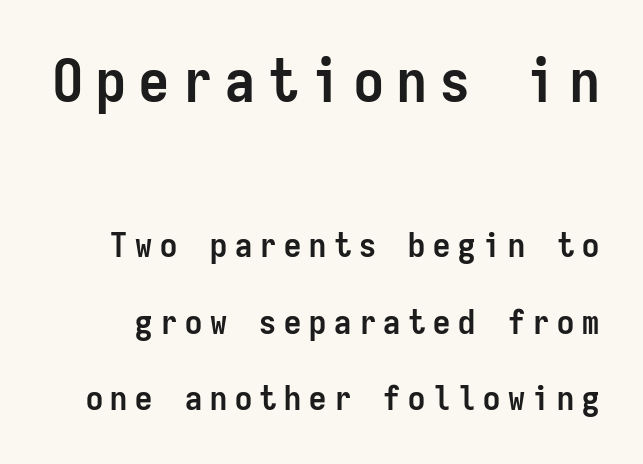
The image shows 59 px semibold, condensed sans-serif type, upright, monospaced; set loose line spacing (2.24x), unusually wide letter spacing (+0.23 em), not underlined; the first (top) block is 1.74x larger; low stroke contrast and a medium x-height.
